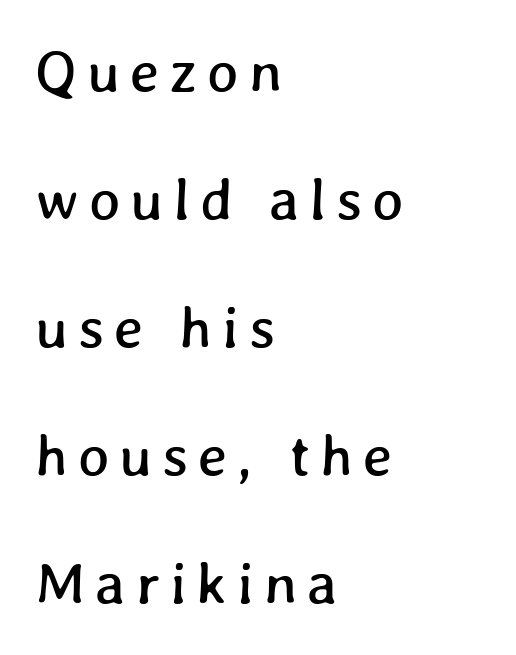
Letters rest on an invisible, unmarked baseline. Casual observation: everything's shoved over to the left. Each letter keeps its own natural width here, so spacing adapts to shape. Quick note: interline space is abundant.
